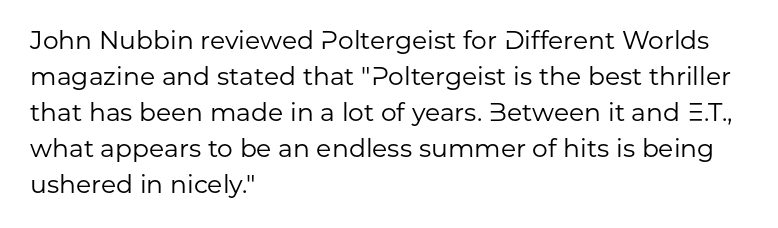
{"italic": "no", "bold": "no", "underline": "no", "align": "left", "line_spacing": "normal", "line_spacing_ratio": 1.44, "letter_spacing": "normal", "letter_spacing_em": 0.0, "glyph_px": 25}
